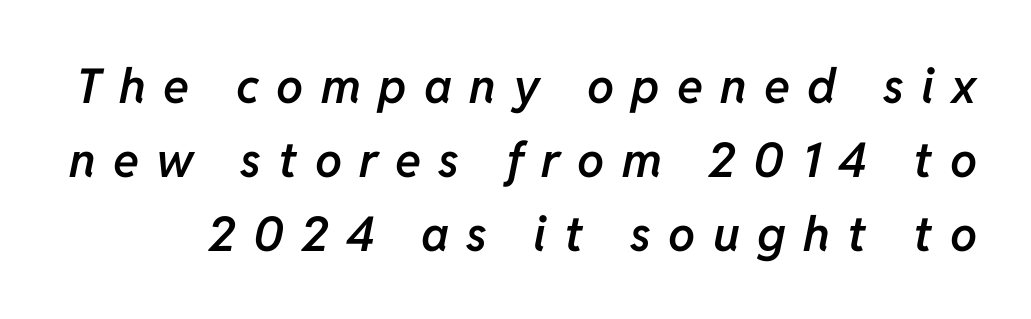
{"italic": "yes", "lean": "right", "slant_degrees": 11, "bold": "semi", "weight": "semibold", "width": "normal", "stroke_contrast": "low", "x_height": "medium", "monospaced": "no", "underline": "no", "line_spacing": "normal", "line_spacing_ratio": 1.54, "letter_spacing": "wide", "letter_spacing_em": 0.36, "glyph_px": 48}
